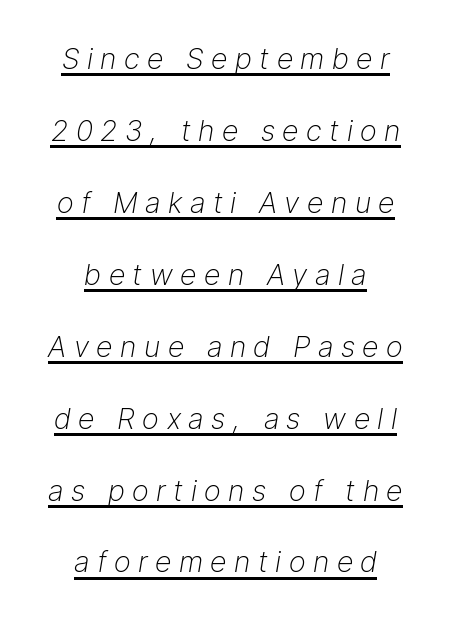
{"italic": "yes", "lean": "right", "slant_degrees": 9, "bold": "no", "weight": "light", "width": "normal", "stroke_contrast": "low", "x_height": "medium", "monospaced": "no", "underline": "yes", "align": "center", "line_spacing": "loose", "line_spacing_ratio": 2.48, "letter_spacing": "wide", "letter_spacing_em": 0.26, "glyph_px": 29}
